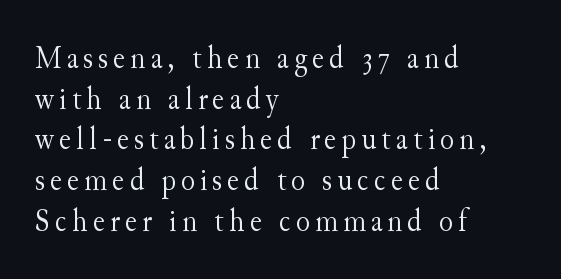
This sample has the flowing, uneven cadence of proportional lettering. Observe the serifs anchoring each vertical stroke in this sample. Every stem runs plumb, perpendicular to the baseline. All the whitespace from short lines collects on the right. Check the space under the baseline: it is left empty.
